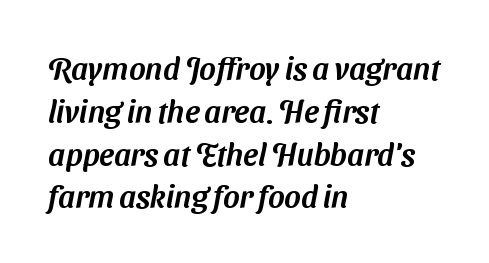
The image shows 31 px sans-serif type; set left-aligned, normal line spacing (1.38x), normal letter spacing, not underlined; medium stroke contrast and a medium x-height.
